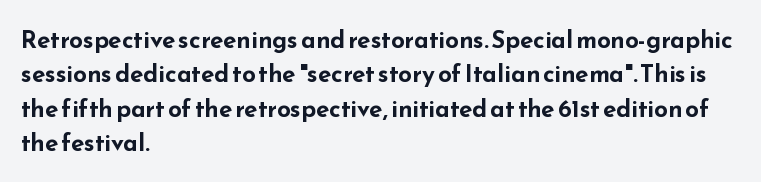
{"italic": "no", "bold": "yes", "underline": "no", "align": "left", "line_spacing": "normal", "line_spacing_ratio": 1.43, "letter_spacing": "normal", "letter_spacing_em": 0.0, "glyph_px": 24}
